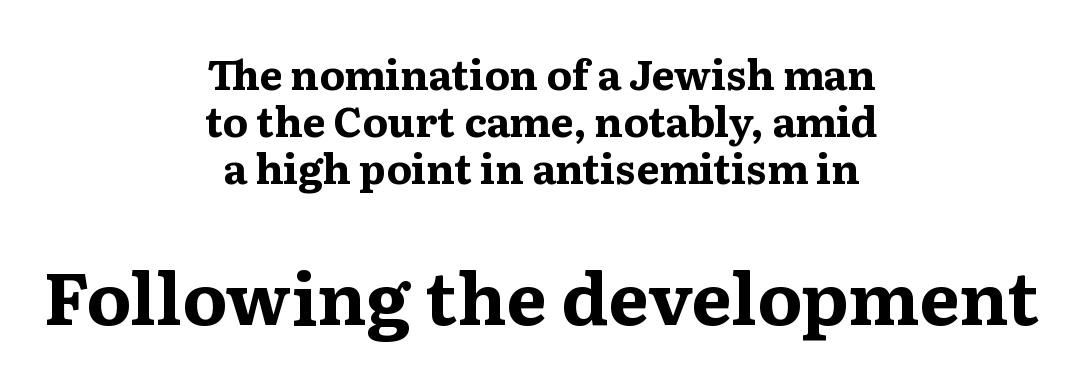
The image shows 72 px bold, wide serif type, upright; set centered, tight line spacing (1.15x), normal letter spacing, not underlined; the second (bottom) block is 1.76x larger; medium stroke contrast and a medium x-height.
